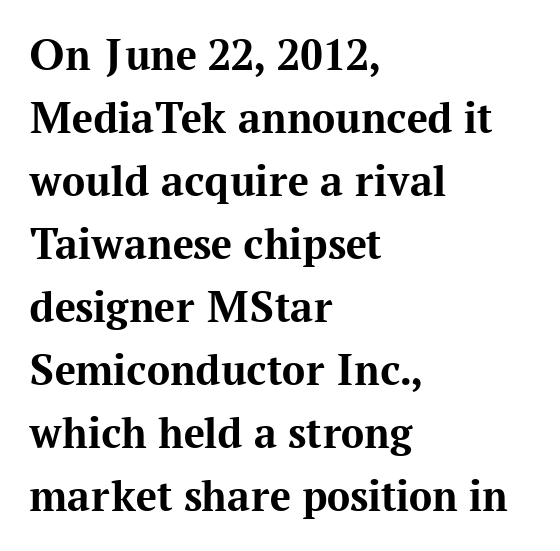
Q: Is the text bold? A: Yes.
Q: Is the text italic (slanted)? A: No, it is upright.
Q: Is the typeface a serif or a sans-serif typeface? A: Serif.
Q: Is the text underlined? A: No.
Q: How is the paragraph aligned? A: Left-aligned.
Q: Is the spacing between letters normal or unusually wide? A: Normal.
Q: Is the spacing between lines tight, normal or loose? A: Normal.
Q: Width (condensed, normal, or wide)? A: Normal.
Q: Stroke contrast? A: Medium.
Q: x-height? A: Medium.
Q: Monospaced? A: No.
